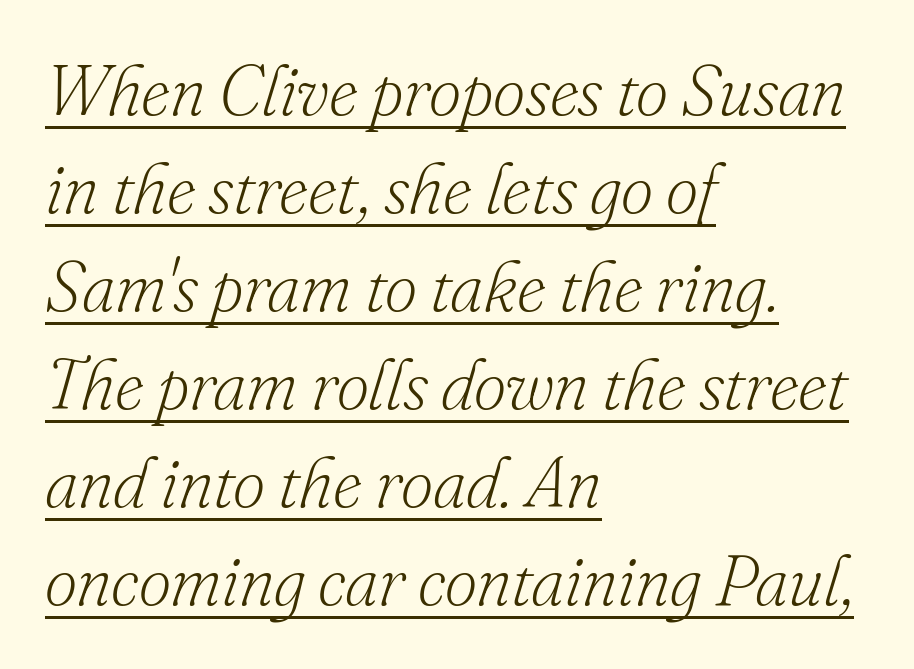
The image shows 71 px light serif type, italic (leaning right); set left-aligned, normal line spacing (1.38x), normal letter spacing, underlined; low stroke contrast and a small x-height.
